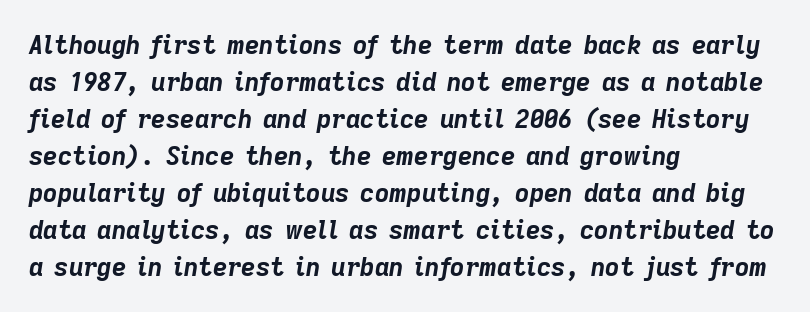
{"italic": "yes", "lean": "right", "slant_degrees": 9, "bold": "yes", "underline": "no", "align": "left", "line_spacing": "normal", "line_spacing_ratio": 1.48, "letter_spacing": "normal", "letter_spacing_em": 0.0, "glyph_px": 25}
